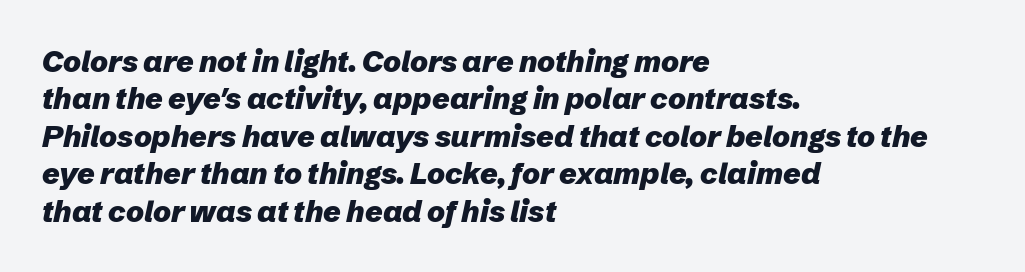
Q: Is the text bold? A: Yes.
Q: Is the text italic (slanted)? A: Yes, it leans right by about 12 degrees.
Q: Is the text underlined? A: No.
Q: How is the paragraph aligned? A: Left-aligned.
Q: Is the spacing between letters normal or unusually wide? A: Normal.
Q: Is the spacing between lines tight, normal or loose? A: Normal.
Q: Width (condensed, normal, or wide)? A: Normal.
Q: Stroke contrast? A: Low.
Q: x-height? A: Medium.
Q: Monospaced? A: No.
